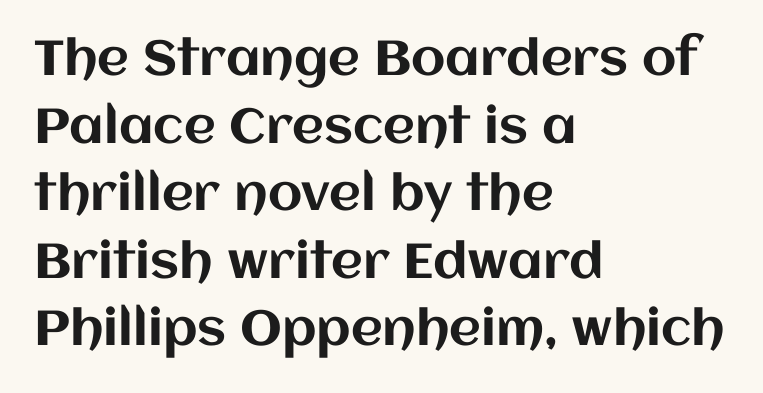
Q: Is the text italic (slanted)? A: No, it is upright.
Q: Is the text underlined? A: No.
Q: How is the paragraph aligned? A: Left-aligned.
Q: Is the spacing between letters normal or unusually wide? A: Normal.
Q: Is the spacing between lines tight, normal or loose? A: Normal.
Q: Width (condensed, normal, or wide)? A: Normal.
Q: Stroke contrast? A: Medium.
Q: x-height? A: Large.
Q: Monospaced? A: No.
